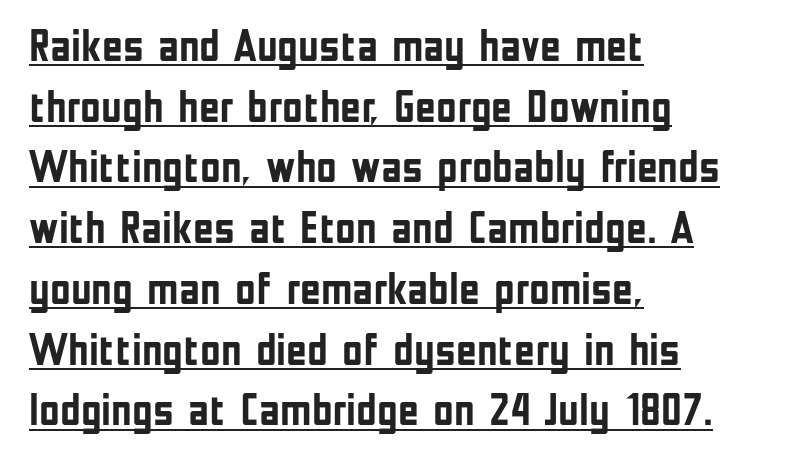
Q: Is the text bold? A: Yes.
Q: Is the text italic (slanted)? A: No, it is upright.
Q: Is the typeface a serif or a sans-serif typeface? A: Sans-serif.
Q: Is the text underlined? A: Yes.
Q: How is the paragraph aligned? A: Left-aligned.
Q: Is the spacing between letters normal or unusually wide? A: Normal.
Q: Is the spacing between lines tight, normal or loose? A: Normal.
Q: Width (condensed, normal, or wide)? A: Condensed.
Q: Stroke contrast? A: Low.
Q: x-height? A: Medium.
Q: Monospaced? A: No.
